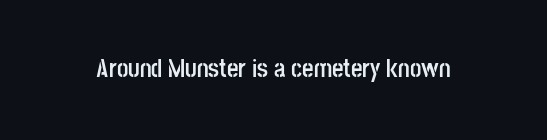
{"italic": "no", "bold": "yes", "underline": "no", "letter_spacing": "normal", "letter_spacing_em": 0.0, "glyph_px": 25}
